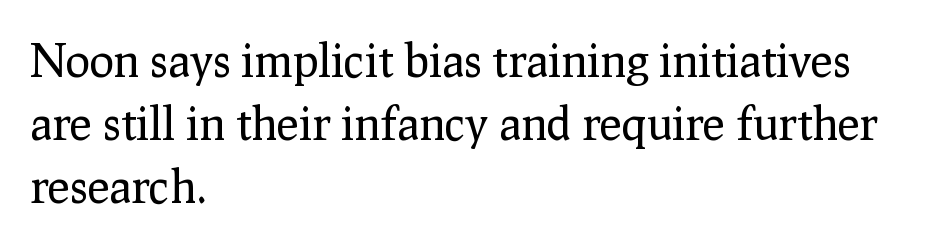
The image shows 46 px regular-weight serif type, upright; set left-aligned, normal line spacing (1.37x), normal letter spacing, not underlined; low stroke contrast and a medium x-height.
